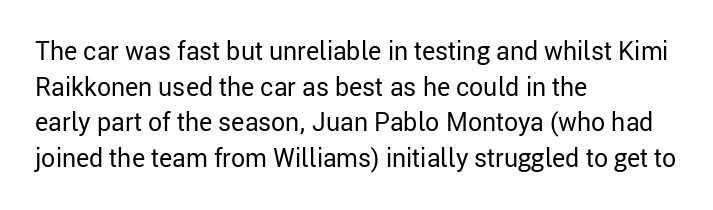
No word sits above an underline. These lines stack with their left ends in a neat column. The line-height multiplier appears to be the usual default. Ordinary non-slanted type is in use. Students, note that the glyphs here touch the page at normal intervals.
